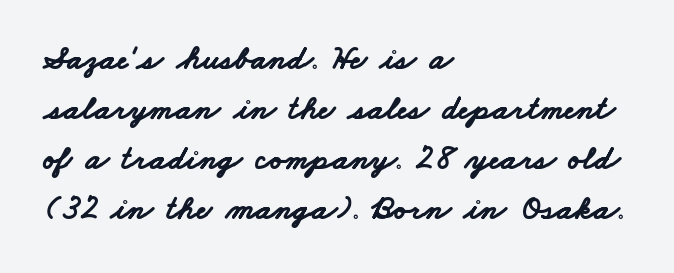
Q: Is the text bold? A: Yes.
Q: Is the typeface a serif or a sans-serif typeface? A: Sans-serif.
Q: Is the text underlined? A: No.
Q: How is the paragraph aligned? A: Left-aligned.
Q: Is the spacing between letters normal or unusually wide? A: Normal.
Q: Is the spacing between lines tight, normal or loose? A: Normal.
Q: Width (condensed, normal, or wide)? A: Wide.
Q: Stroke contrast? A: Low.
Q: x-height? A: Small.
Q: Monospaced? A: No.
